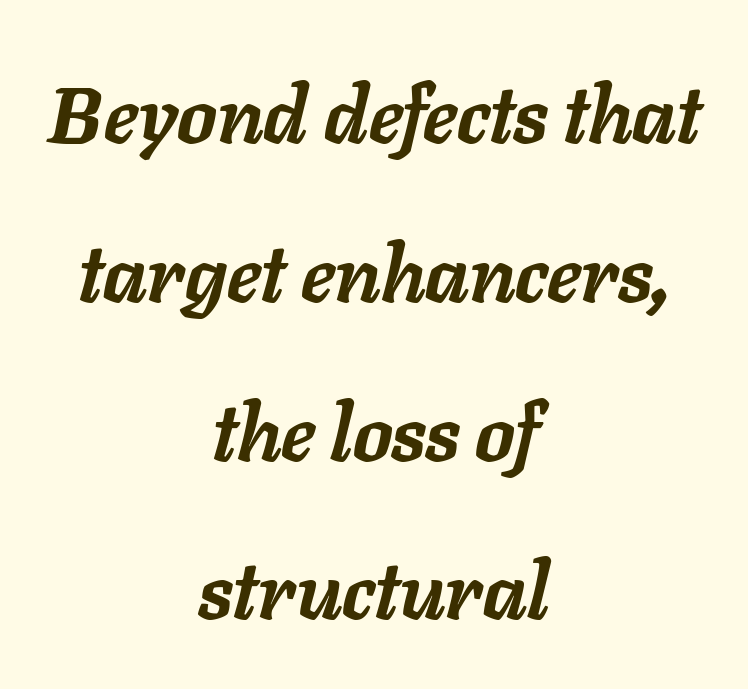
{"italic": "yes", "lean": "right", "slant_degrees": 11, "bold": "yes", "weight": "semibold", "width": "normal", "stroke_contrast": "low", "x_height": "medium", "monospaced": "no", "underline": "no", "align": "center", "line_spacing": "loose", "line_spacing_ratio": 2.01, "letter_spacing": "normal", "letter_spacing_em": 0.0, "glyph_px": 79}
